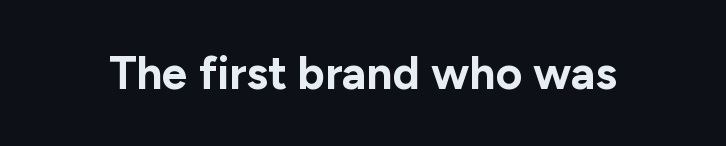
The type family on display is of the sans-serif kind. The area under the type is left untouched. Set as a true bold cut, around the 700 mark. Letter spacing: default. Each letter keeps its own natural width here, so spacing adapts to shape. A typesetter would mark this as roman, not italic.
